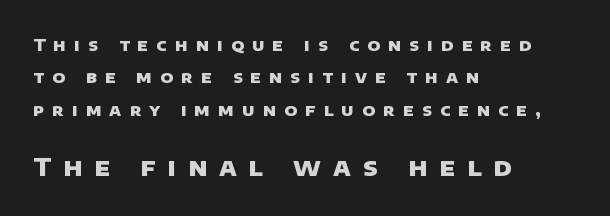
The image shows 25 px bold type; set left-aligned, loose line spacing (1.91x), unusually wide letter spacing (+0.48 em), not underlined; the second (bottom) block is 1.47x larger.
